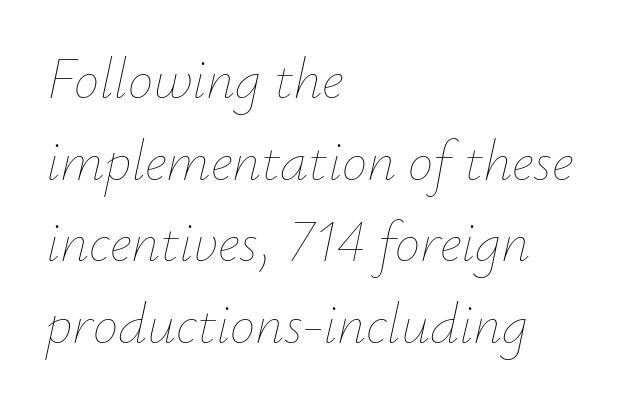
The image shows 57 px thin type, italic (leaning right); set left-aligned, normal line spacing (1.43x), normal letter spacing, not underlined; low stroke contrast and a small x-height.
